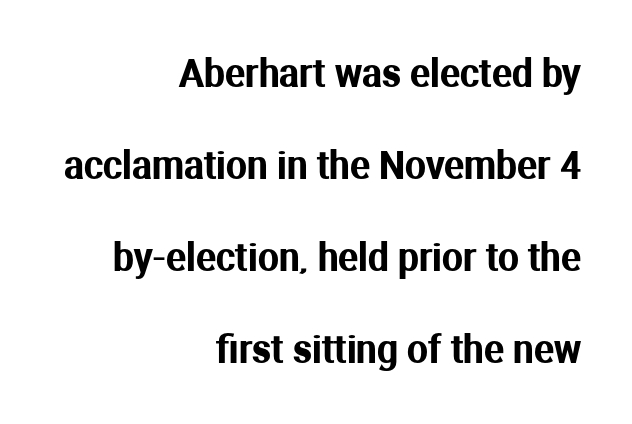
Q: Is the text italic (slanted)? A: No, it is upright.
Q: Is the typeface a serif or a sans-serif typeface? A: Sans-serif.
Q: Is the text underlined? A: No.
Q: How is the paragraph aligned? A: Right-aligned.
Q: Is the spacing between letters normal or unusually wide? A: Normal.
Q: Is the spacing between lines tight, normal or loose? A: Loose.
Q: Width (condensed, normal, or wide)? A: Normal.
Q: Stroke contrast? A: Medium.
Q: x-height? A: Medium.
Q: Monospaced? A: No.
